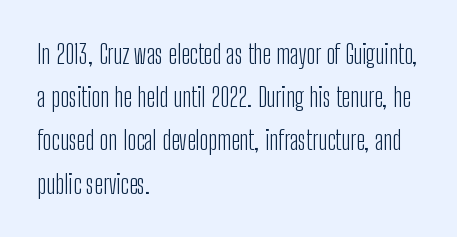
Q: Is the text bold? A: No.
Q: Is the text italic (slanted)? A: No, it is upright.
Q: Is the text underlined? A: No.
Q: How is the paragraph aligned? A: Left-aligned.
Q: Is the spacing between letters normal or unusually wide? A: Normal.
Q: Is the spacing between lines tight, normal or loose? A: Normal.
